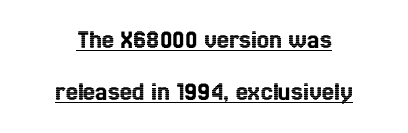
The image shows 27 px text type, upright; set centered, loose line spacing (1.94x), normal letter spacing, underlined.
